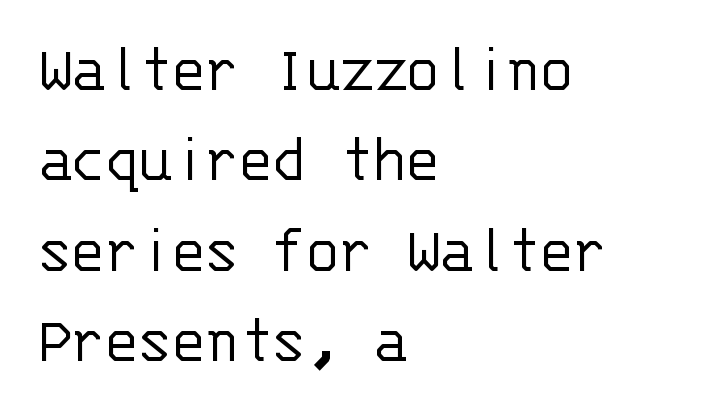
The image shows 68 px light sans-serif type, upright, monospaced; set left-aligned, normal line spacing (1.33x), normal letter spacing, not underlined; low stroke contrast and a large x-height.
